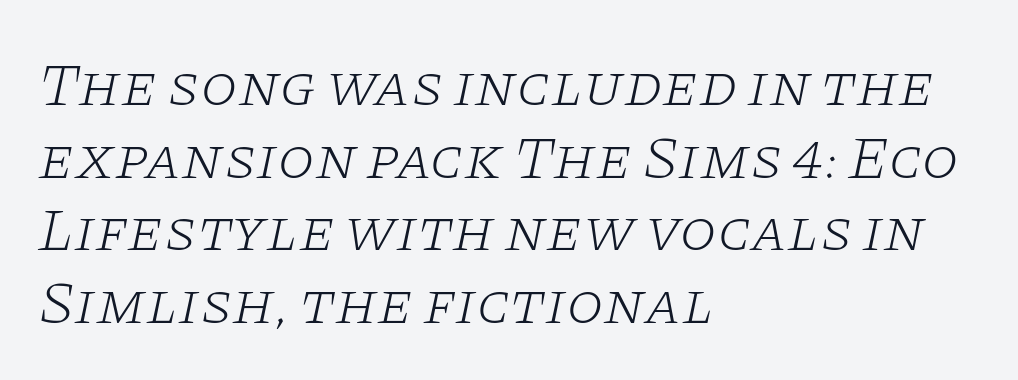
Q: Is the text bold? A: No.
Q: Is the text italic (slanted)? A: Yes, it leans right by about 11 degrees.
Q: Is the typeface a serif or a sans-serif typeface? A: Serif.
Q: Is the text underlined? A: No.
Q: How is the paragraph aligned? A: Left-aligned.
Q: Is the spacing between letters normal or unusually wide? A: Normal.
Q: Width (condensed, normal, or wide)? A: Wide.
Q: Stroke contrast? A: Low.
Q: x-height? A: Large.
Q: Monospaced? A: No.
